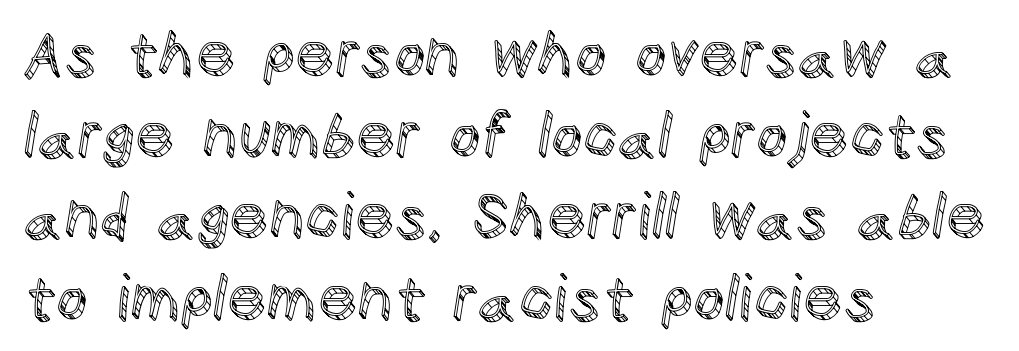
The vertical gap from one line to the next is medium. The face used here is proportionally spaced, like ordinary book or web type. A classic flush-left, rag-right setting is used for this passage. These lines keep a tight, regular rhythm from letter to letter. Nobody drew a line under any word here.
